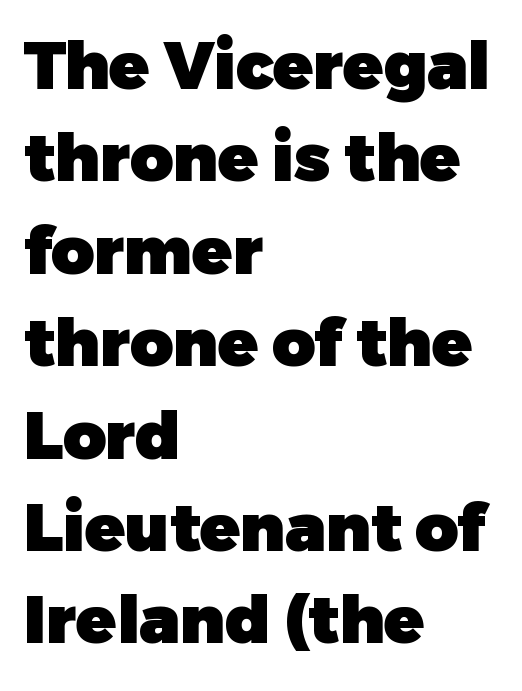
Type without underlining. Each letter keeps its own natural width here, so spacing adapts to shape. The font family rendered here belongs to the sans-serif group. How are the letters spaced? Ordinarily, with no added tracking. The typography opts for an upright posture over an oblique one.
